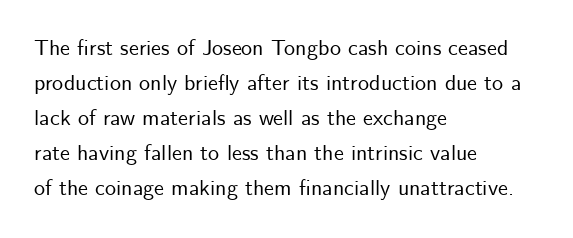
Q: Is the text italic (slanted)? A: No, it is upright.
Q: Is the text underlined? A: No.
Q: How is the paragraph aligned? A: Left-aligned.
Q: Is the spacing between letters normal or unusually wide? A: Normal.
Q: Is the spacing between lines tight, normal or loose? A: Normal.
